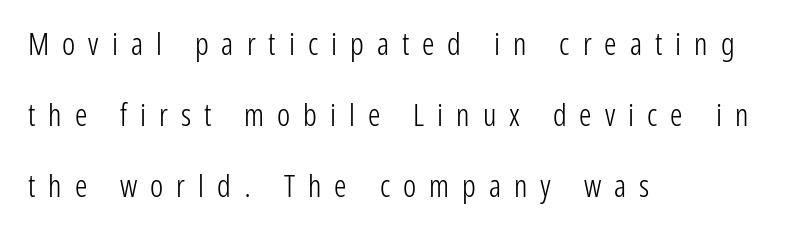
{"serif": "no", "italic": "no", "bold": "no", "weight": "light", "width": "condensed", "stroke_contrast": "low", "x_height": "medium", "monospaced": "no", "underline": "no", "align": "left", "line_spacing": "loose", "line_spacing_ratio": 2.29, "letter_spacing": "wide", "letter_spacing_em": 0.42, "glyph_px": 31}
